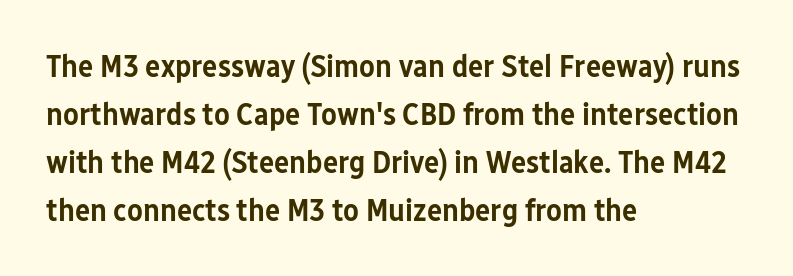
The image shows 32 px semibold, condensed sans-serif type, upright; set left-aligned, normal line spacing (1.5x), normal letter spacing, not underlined; low stroke contrast and a medium x-height.
